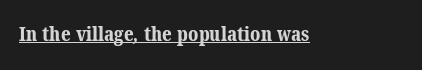
The image shows 20 px bold type; set normal letter spacing, underlined.
